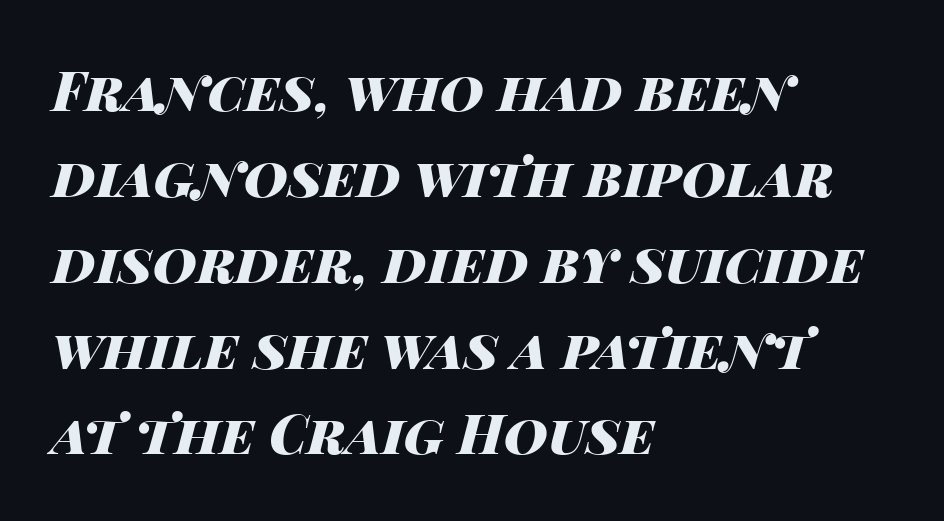
Q: Is the text bold? A: Yes.
Q: Is the text italic (slanted)? A: Yes, it leans right by about 14 degrees.
Q: Is the text underlined? A: No.
Q: How is the paragraph aligned? A: Left-aligned.
Q: Is the spacing between letters normal or unusually wide? A: Normal.
Q: Is the spacing between lines tight, normal or loose? A: Normal.
Q: Width (condensed, normal, or wide)? A: Wide.
Q: Stroke contrast? A: High.
Q: x-height? A: Large.
Q: Monospaced? A: No.
